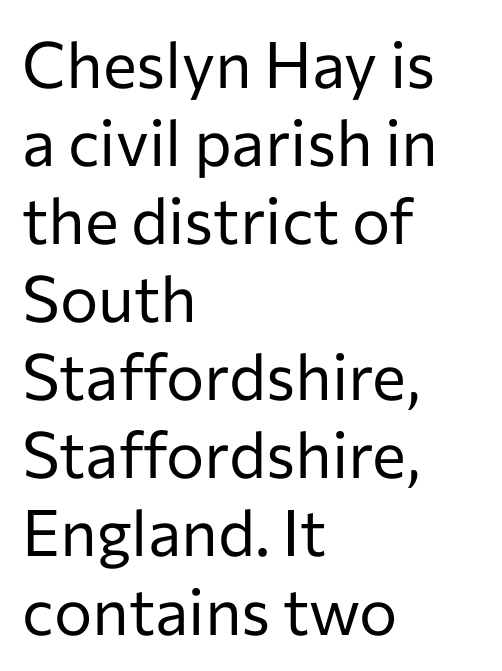
The tracking reads as untouched default to a designer's eye. Horizontally, the lines are justified to the leading edge only. Anything drawn beneath the words? Only blank space. The lettering holds an erect, upright posture throughout.
